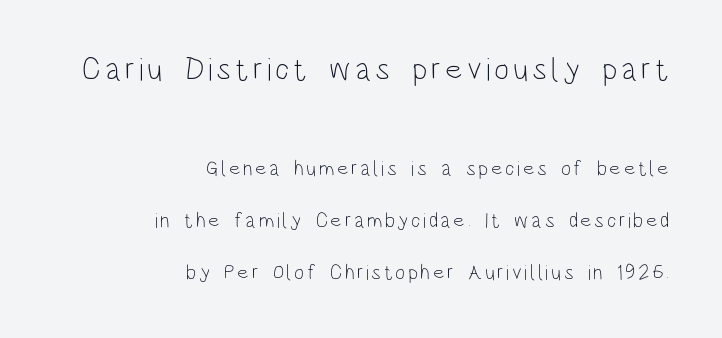
Is there any slant? The stems are plumb. No letter is thick-stroked: the sample isn't bold. Typesetter's note — upper block bumped up in size, lower block left smaller. The passage shown stacks its lines with a broad gap. No word sits above an underline. Right-aligned paragraph, ragged on the left.
